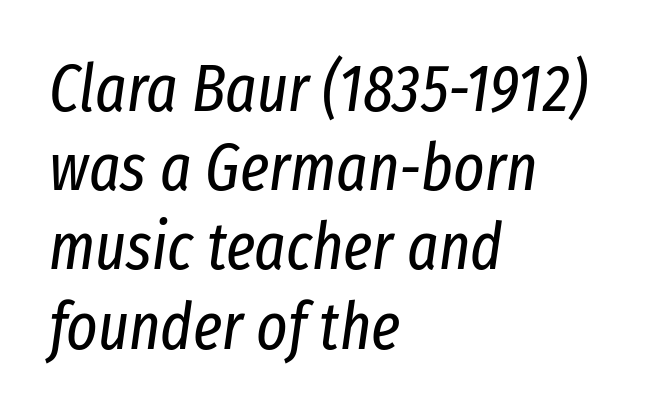
Q: Is the text bold? A: No.
Q: Is the text italic (slanted)? A: Yes, it leans right by about 8 degrees.
Q: Is the text underlined? A: No.
Q: How is the paragraph aligned? A: Left-aligned.
Q: Is the spacing between letters normal or unusually wide? A: Normal.
Q: Width (condensed, normal, or wide)? A: Condensed.
Q: Stroke contrast? A: Low.
Q: x-height? A: Medium.
Q: Monospaced? A: No.
